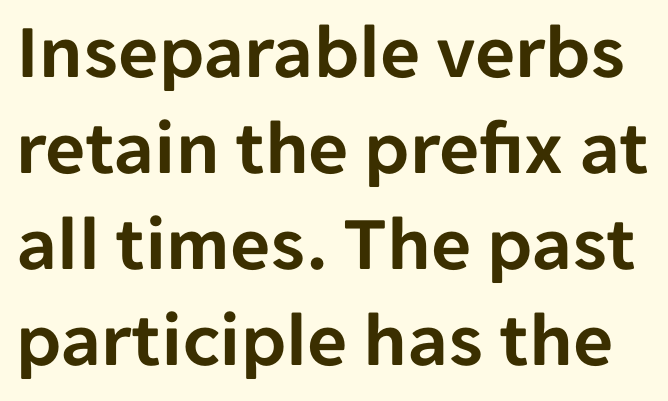
Q: Is the text italic (slanted)? A: No, it is upright.
Q: Is the typeface a serif or a sans-serif typeface? A: Sans-serif.
Q: Is the text underlined? A: No.
Q: Is the spacing between letters normal or unusually wide? A: Normal.
Q: Width (condensed, normal, or wide)? A: Normal.
Q: Stroke contrast? A: Low.
Q: x-height? A: Medium.
Q: Monospaced? A: No.
